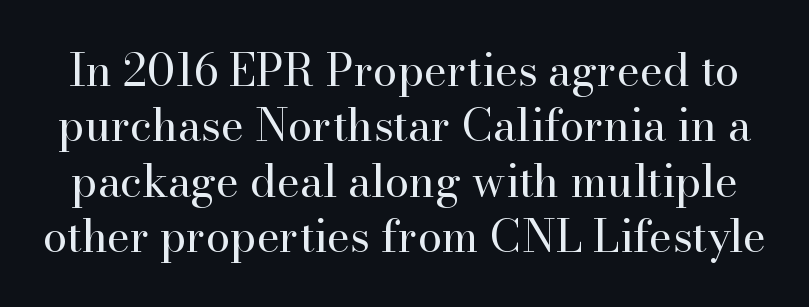
The image shows 44 px regular-weight serif type, upright; set normal line spacing (1.26x), normal letter spacing, not underlined; high stroke contrast and a small x-height.
